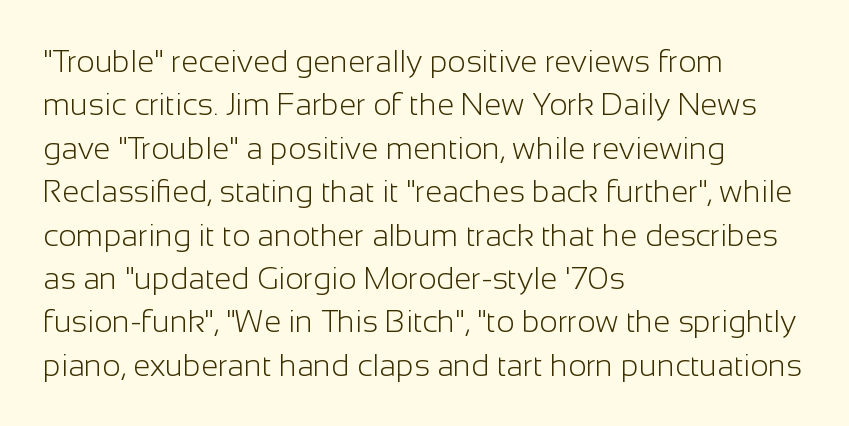
Q: Is the text bold? A: No.
Q: Is the text italic (slanted)? A: No, it is upright.
Q: Is the typeface a serif or a sans-serif typeface? A: Sans-serif.
Q: Is the text underlined? A: No.
Q: How is the paragraph aligned? A: Left-aligned.
Q: Is the spacing between letters normal or unusually wide? A: Normal.
Q: Is the spacing between lines tight, normal or loose? A: Normal.
Q: Width (condensed, normal, or wide)? A: Normal.
Q: Stroke contrast? A: Low.
Q: x-height? A: Medium.
Q: Monospaced? A: No.
